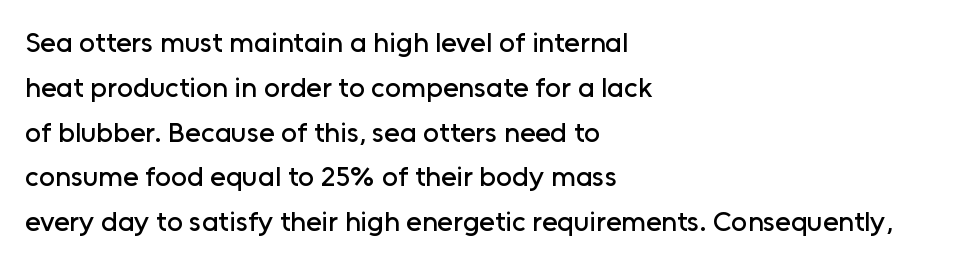
{"serif": "no", "italic": "no", "width": "normal", "stroke_contrast": "low", "x_height": "medium", "monospaced": "no", "underline": "no", "align": "left", "line_spacing": "normal", "line_spacing_ratio": 1.6, "letter_spacing": "normal", "letter_spacing_em": 0.0, "glyph_px": 28}
